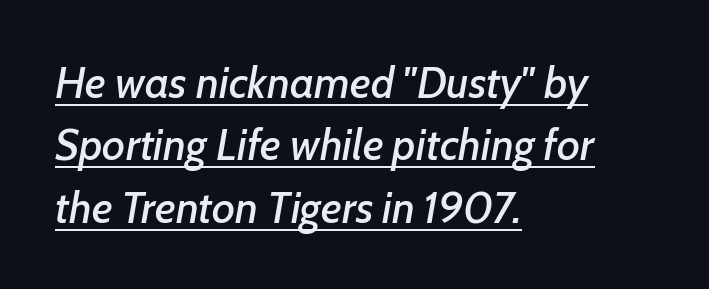
The image shows 44 px text type, italic (leaning right); set left-aligned, normal line spacing (1.42x), normal letter spacing, underlined; low stroke contrast and a medium x-height.
